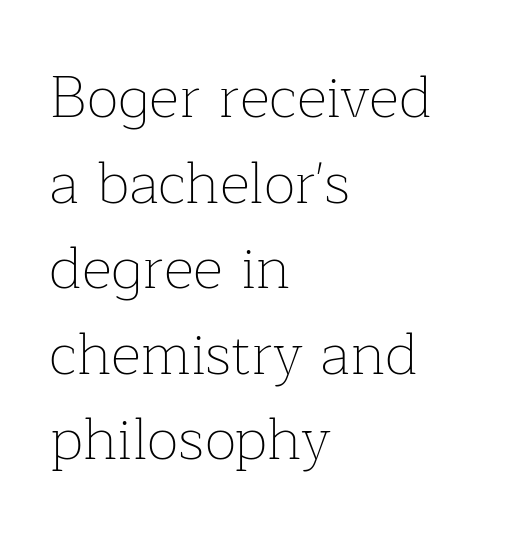
Q: Is the text bold? A: No.
Q: Is the text italic (slanted)? A: No, it is upright.
Q: Is the typeface a serif or a sans-serif typeface? A: Serif.
Q: Is the text underlined? A: No.
Q: How is the paragraph aligned? A: Left-aligned.
Q: Is the spacing between letters normal or unusually wide? A: Normal.
Q: Is the spacing between lines tight, normal or loose? A: Normal.
Q: Width (condensed, normal, or wide)? A: Normal.
Q: Stroke contrast? A: Low.
Q: x-height? A: Medium.
Q: Monospaced? A: No.
